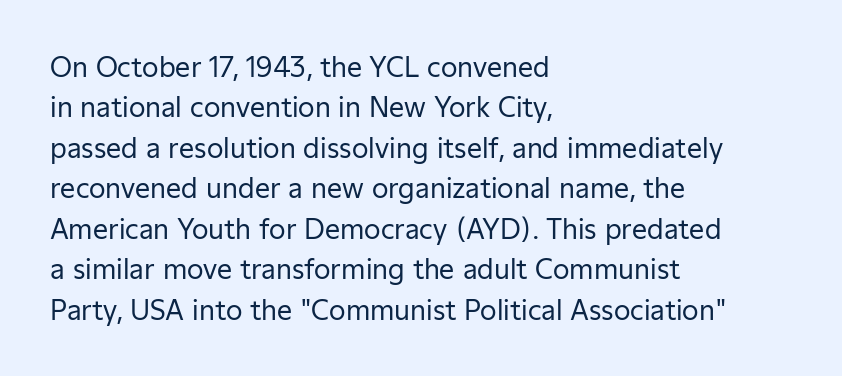
Q: Is the text bold? A: No.
Q: Is the text italic (slanted)? A: No, it is upright.
Q: Is the text underlined? A: No.
Q: How is the paragraph aligned? A: Left-aligned.
Q: Is the spacing between letters normal or unusually wide? A: Normal.
Q: Is the spacing between lines tight, normal or loose? A: Normal.
